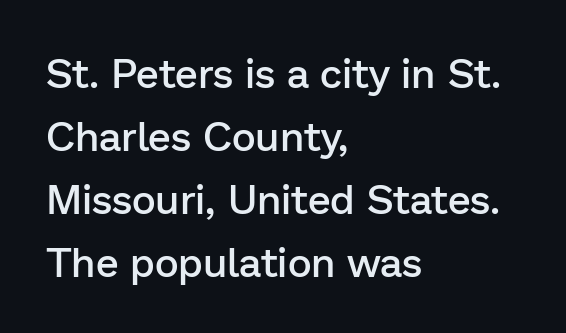
The image shows 41 px semibold sans-serif type, upright; set left-aligned, normal line spacing (1.54x), normal letter spacing, not underlined; low stroke contrast and a medium x-height.
